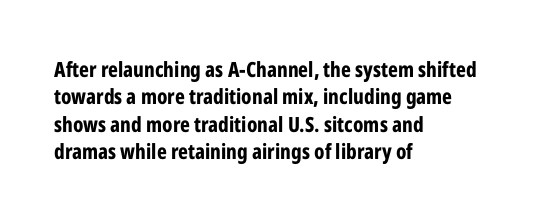
{"italic": "no", "bold": "yes", "underline": "no", "align": "left", "line_spacing": "normal", "line_spacing_ratio": 1.3, "letter_spacing": "normal", "letter_spacing_em": 0.0, "glyph_px": 21}
